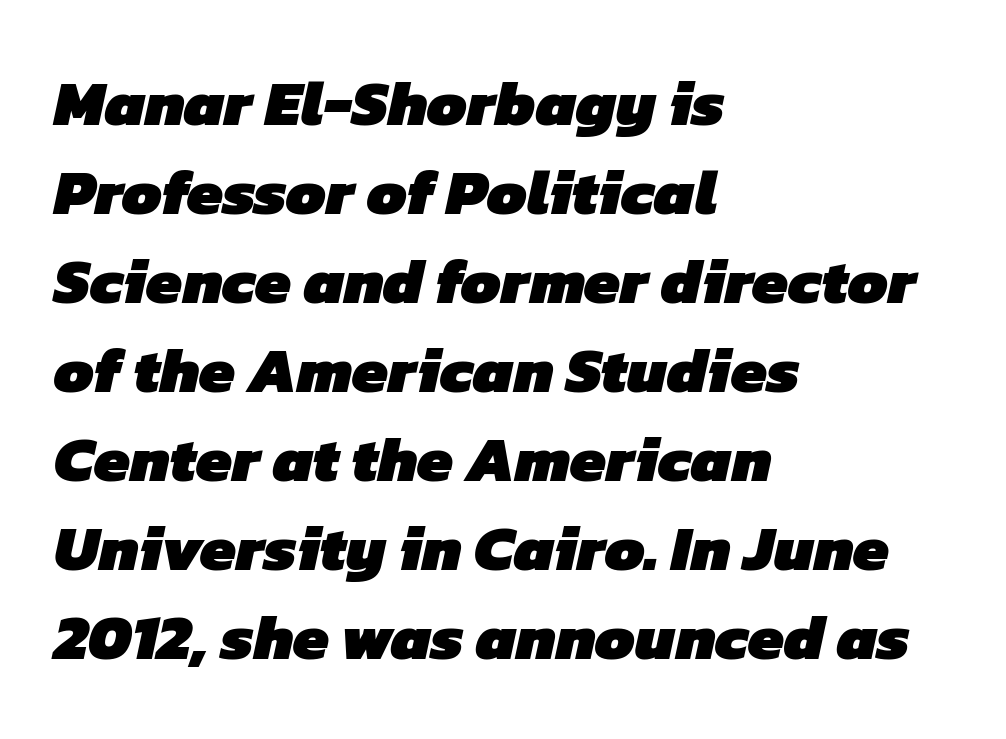
The image shows 64 px heavy sans-serif type; set left-aligned, normal line spacing (1.39x), normal letter spacing, not underlined; low stroke contrast and a medium x-height.
